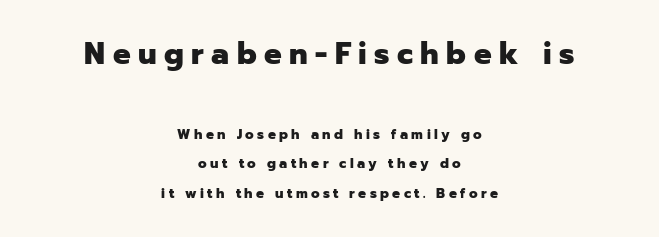
{"serif": "no", "italic": "no", "bold": "yes", "weight": "heavy", "width": "normal", "stroke_contrast": "low", "x_height": "medium", "monospaced": "no", "underline": "no", "align": "center", "line_spacing": "loose", "line_spacing_ratio": 2.1, "letter_spacing": "wide", "letter_spacing_em": 0.24, "larger_block": "first", "size_ratio": 2.21, "glyph_px": 31}
